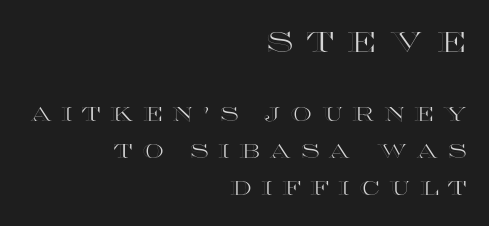
The lettering holds an erect, upright posture throughout. Character widths vary here, with narrow letters taking less room than wide ones. Descenders hang freely into open space. The letters are spread apart with noticeably loose tracking.
